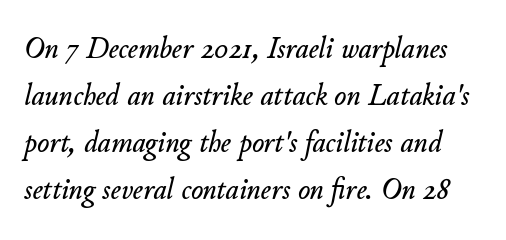
Q: Is the text italic (slanted)? A: Yes, it leans right by about 11 degrees.
Q: Is the text underlined? A: No.
Q: Is the spacing between letters normal or unusually wide? A: Normal.
Q: Is the spacing between lines tight, normal or loose? A: Normal.
Q: Width (condensed, normal, or wide)? A: Normal.
Q: Stroke contrast? A: Low.
Q: x-height? A: Small.
Q: Monospaced? A: No.
